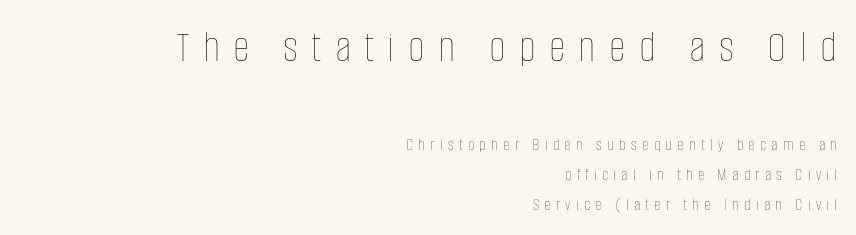
The image shows 46 px thin, condensed type, upright; set right-aligned, normal line spacing (1.67x), unusually wide letter spacing (+0.29 em), not underlined; the first (top) block is 2.56x larger; low stroke contrast and a large x-height.
